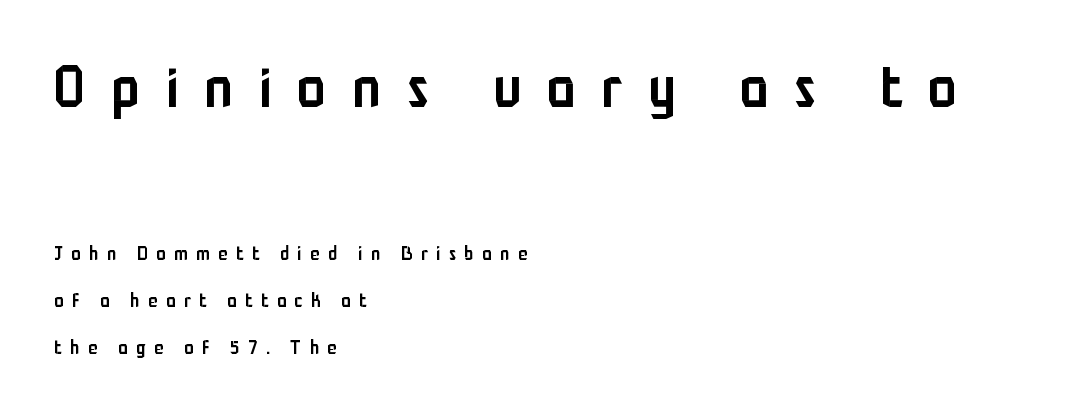
Q: Is the text bold? A: Semi-bold.
Q: Is the text italic (slanted)? A: No, it is upright.
Q: Is the typeface a serif or a sans-serif typeface? A: Sans-serif.
Q: Is the text underlined? A: No.
Q: How is the paragraph aligned? A: Left-aligned.
Q: Is the spacing between letters normal or unusually wide? A: Unusually wide.
Q: Is the spacing between lines tight, normal or loose? A: Loose.
Q: Which block of text is set in a larger size, the first (top) or the second (bottom)? A: The first (top) one.
Q: Width (condensed, normal, or wide)? A: Condensed.
Q: Stroke contrast? A: Low.
Q: x-height? A: Medium.
Q: Monospaced? A: No.
